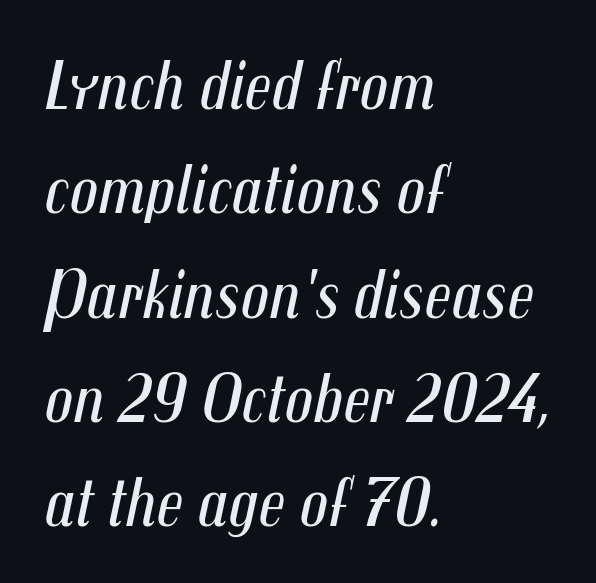
Q: Is the text bold? A: No.
Q: Is the text italic (slanted)? A: Yes, it leans right by about 12 degrees.
Q: Is the text underlined? A: No.
Q: How is the paragraph aligned? A: Left-aligned.
Q: Is the spacing between letters normal or unusually wide? A: Normal.
Q: Is the spacing between lines tight, normal or loose? A: Normal.
Q: Width (condensed, normal, or wide)? A: Condensed.
Q: Stroke contrast? A: Medium.
Q: x-height? A: Medium.
Q: Monospaced? A: No.
